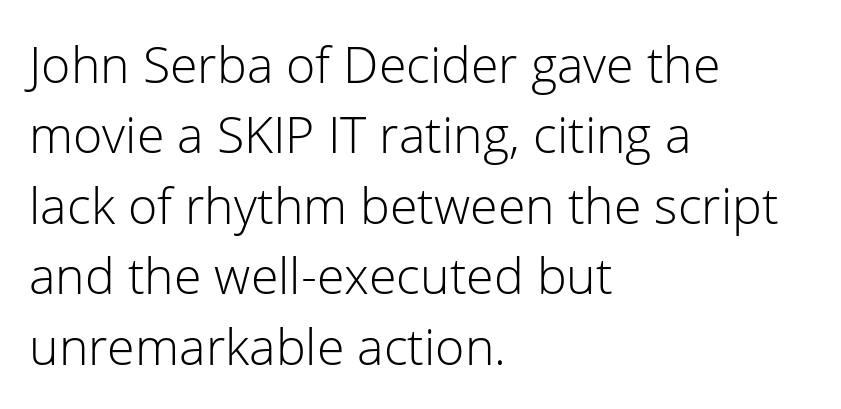
The image shows 50 px light sans-serif type, upright; set left-aligned, normal line spacing (1.41x), normal letter spacing, not underlined; low stroke contrast and a medium x-height.
